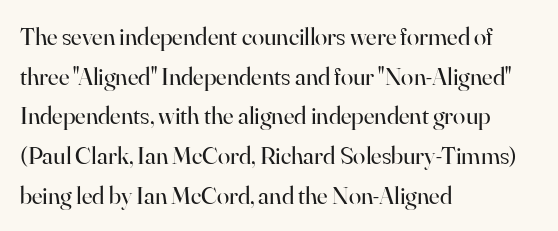
No italicization has been applied; the sample stays upright. Which margin do the lines hug? The left one — the right edge is uneven. Interline gaps are of average width in this sample. Descender tails drop into unmarked territory.
